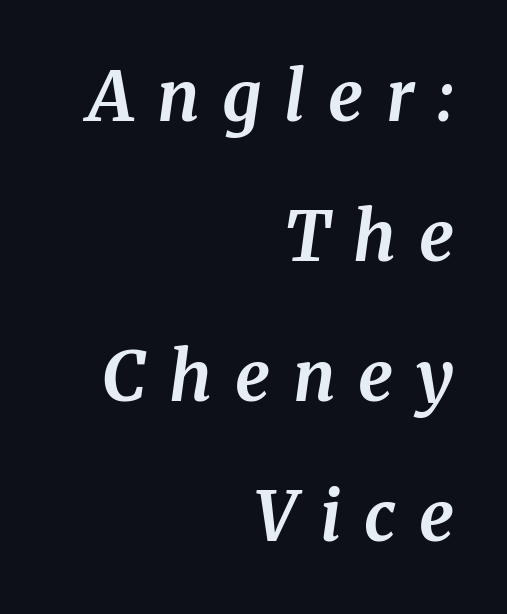
The image shows 69 px bold serif type, italic (leaning right); set right-aligned, loose line spacing (2.03x), unusually wide letter spacing (+0.33 em), not underlined; medium stroke contrast and a medium x-height.
